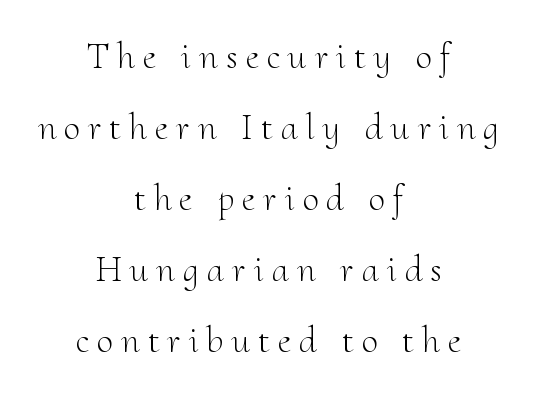
If you drew a line through each stem, it would be perfectly vertical. Is the type heavy? It reads as light-to-regular instead. The letters advance in unequal steps, a hallmark of proportional type. Type style note: has serifs.
